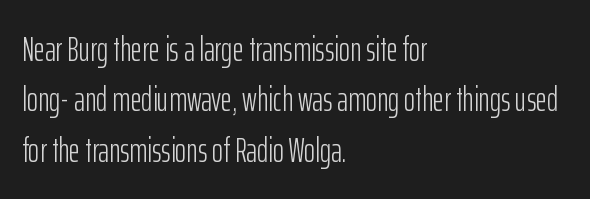
Q: Is the text bold? A: No.
Q: Is the text italic (slanted)? A: No, it is upright.
Q: Is the typeface a serif or a sans-serif typeface? A: Sans-serif.
Q: Is the text underlined? A: No.
Q: How is the paragraph aligned? A: Left-aligned.
Q: Is the spacing between letters normal or unusually wide? A: Normal.
Q: Is the spacing between lines tight, normal or loose? A: Normal.
Q: Width (condensed, normal, or wide)? A: Condensed.
Q: Stroke contrast? A: Low.
Q: x-height? A: Medium.
Q: Monospaced? A: No.
